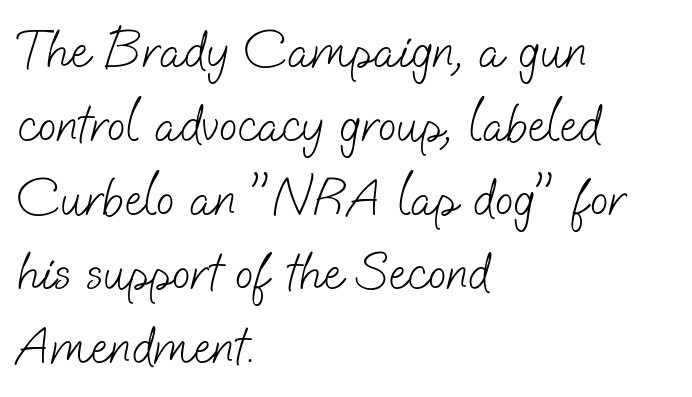
{"serif": "no", "bold": "no", "weight": "light", "width": "normal", "stroke_contrast": "low", "x_height": "small", "monospaced": "no", "underline": "no", "align": "left", "line_spacing": "normal", "line_spacing_ratio": 1.37, "letter_spacing": "normal", "letter_spacing_em": 0.0, "glyph_px": 54}
